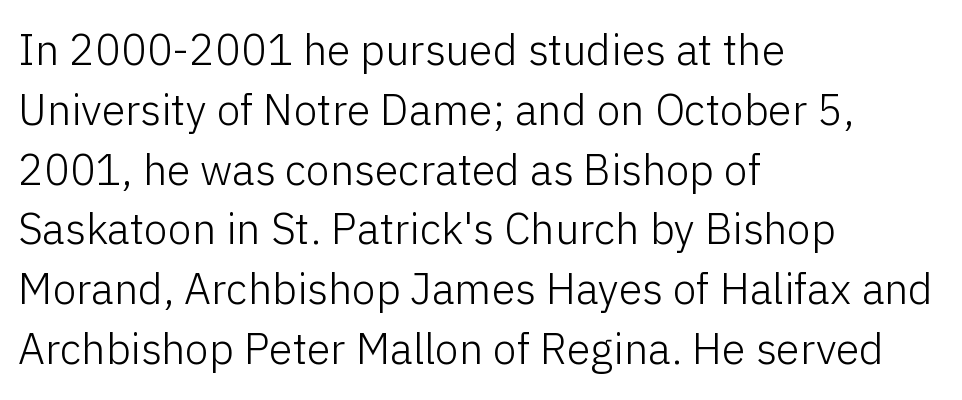
Heft: none added — not bold. The face used here is rendered with its standard letterfit. Observe the absence of serifs on each vertical stroke in this sample. The area under the type is left untouched. Here the designer chose a conventional face with non-uniform glyph widths.
